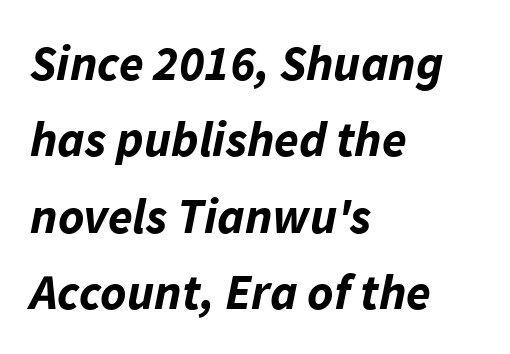
The image shows 50 px bold type, italic (leaning right); set left-aligned, normal line spacing (1.53x), normal letter spacing, not underlined; low stroke contrast and a medium x-height.
